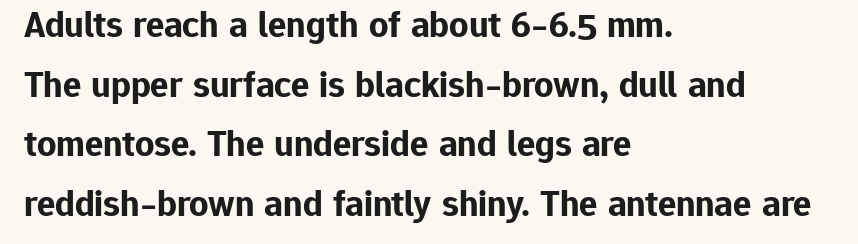
The image shows 38 px bold sans-serif type, upright; set left-aligned, normal line spacing (1.57x), normal letter spacing, not underlined; low stroke contrast and a medium x-height.
